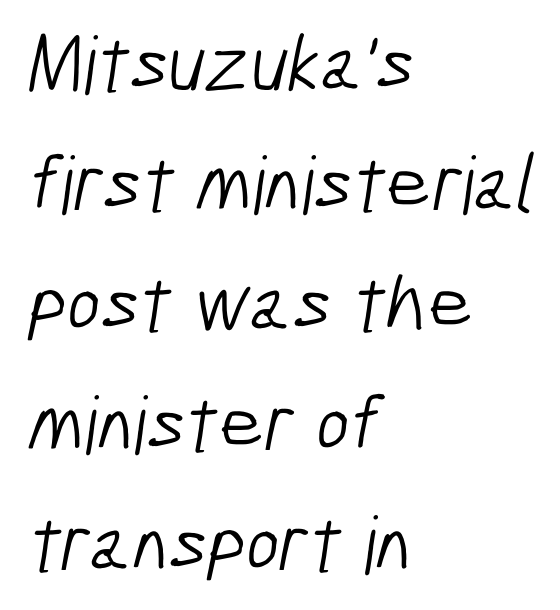
The strokes carry an ordinary text weight at most. Each new line begins a customary step beneath the previous one. Letter spacing: default. What kind of face is this? One without serifs — a sans. A bare baseline throughout the passage. Looks like regular typesetting: each glyph gets only the width it needs.
